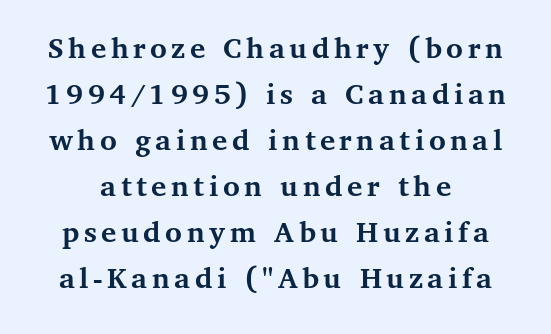
Q: Is the text bold? A: Yes.
Q: Is the text italic (slanted)? A: No, it is upright.
Q: Is the typeface a serif or a sans-serif typeface? A: Serif.
Q: Is the text underlined? A: No.
Q: Is the spacing between lines tight, normal or loose? A: Normal.
Q: Width (condensed, normal, or wide)? A: Normal.
Q: Stroke contrast? A: Medium.
Q: x-height? A: Medium.
Q: Monospaced? A: No.
